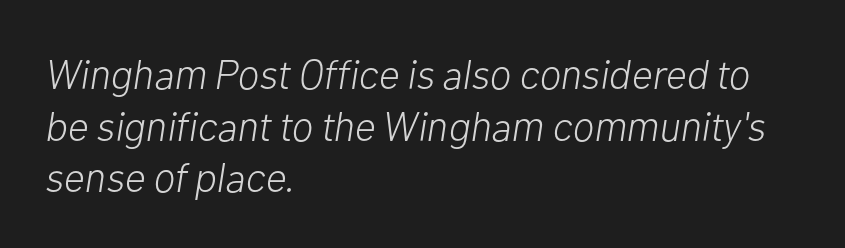
{"italic": "yes", "lean": "right", "slant_degrees": 10, "bold": "no", "weight": "light", "width": "normal", "stroke_contrast": "low", "x_height": "medium", "monospaced": "no", "underline": "no", "align": "left", "line_spacing": "normal", "line_spacing_ratio": 1.26, "letter_spacing": "normal", "letter_spacing_em": 0.0, "glyph_px": 41}
